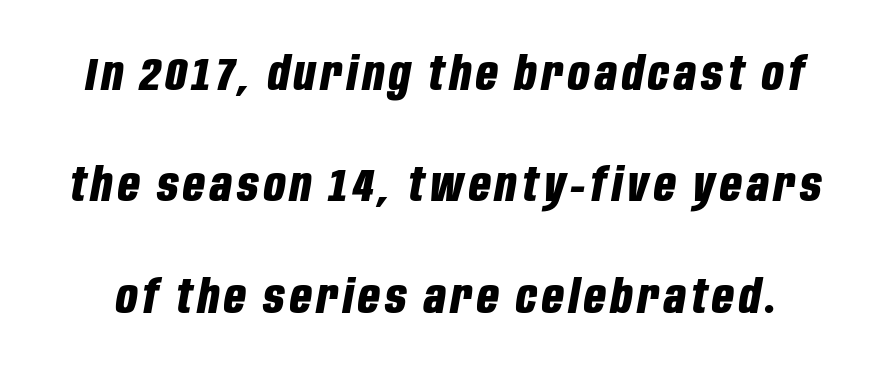
Q: Is the text bold? A: Yes.
Q: Is the text italic (slanted)? A: Yes, it leans right by about 10 degrees.
Q: Is the text underlined? A: No.
Q: Is the spacing between lines tight, normal or loose? A: Loose.
Q: Width (condensed, normal, or wide)? A: Condensed.
Q: Stroke contrast? A: Low.
Q: x-height? A: Large.
Q: Monospaced? A: No.
